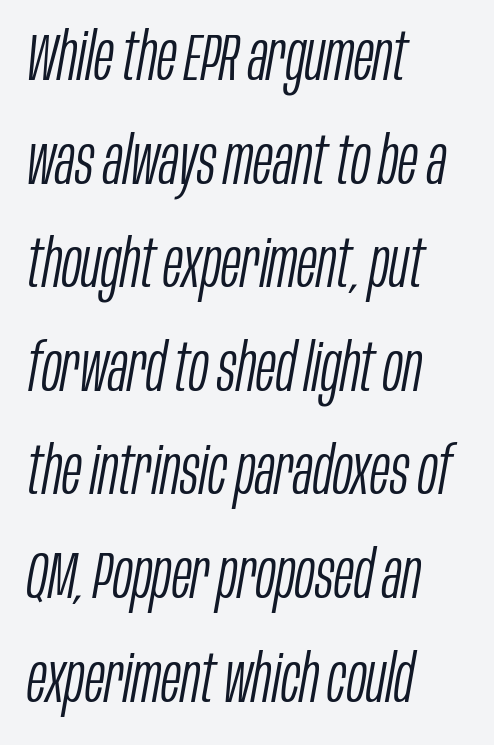
The image shows 66 px light, condensed type, italic (leaning right); set left-aligned, normal line spacing (1.57x), normal letter spacing, not underlined; low stroke contrast and a large x-height.
